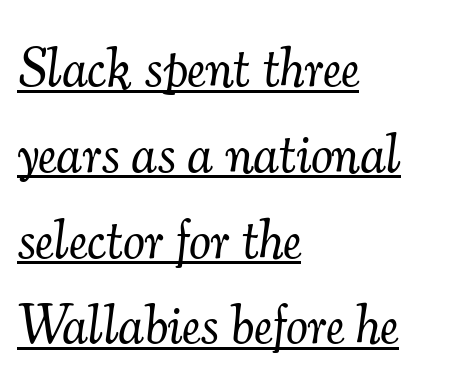
Q: Is the text bold? A: No.
Q: Is the text italic (slanted)? A: Yes, it leans right by about 7 degrees.
Q: Is the typeface a serif or a sans-serif typeface? A: Serif.
Q: Is the text underlined? A: Yes.
Q: How is the paragraph aligned? A: Left-aligned.
Q: Is the spacing between letters normal or unusually wide? A: Normal.
Q: Is the spacing between lines tight, normal or loose? A: Normal.
Q: Width (condensed, normal, or wide)? A: Normal.
Q: Stroke contrast? A: Medium.
Q: x-height? A: Small.
Q: Monospaced? A: No.
